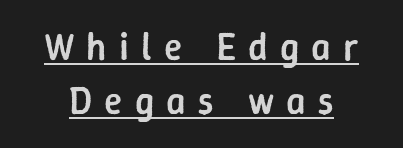
{"serif": "no", "italic": "no", "bold": "semi", "weight": "semibold", "width": "normal", "stroke_contrast": "low", "x_height": "medium", "monospaced": "no", "underline": "yes", "line_spacing": "normal", "line_spacing_ratio": 1.43, "letter_spacing": "wide", "letter_spacing_em": 0.32, "glyph_px": 38}
